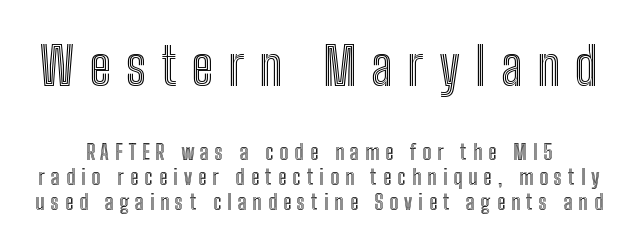
The image shows 52 px condensed type, upright; set line spacing 1.21x, unusually wide letter spacing (+0.29 em), not underlined; the first (top) block is 2.48x larger; a medium x-height.
